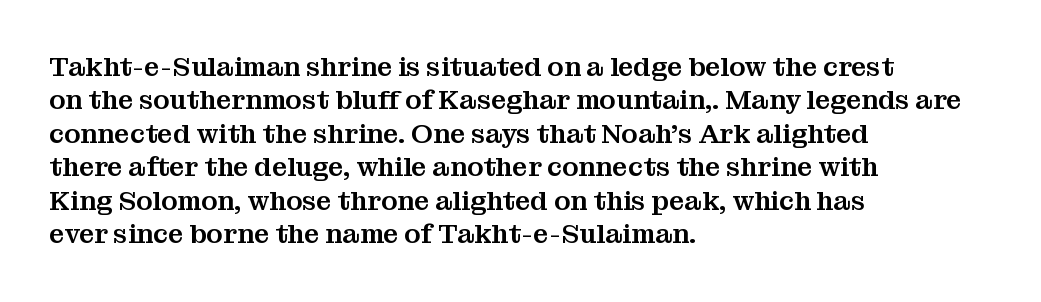
Q: Is the text italic (slanted)? A: No, it is upright.
Q: Is the text underlined? A: No.
Q: How is the paragraph aligned? A: Left-aligned.
Q: Is the spacing between letters normal or unusually wide? A: Normal.
